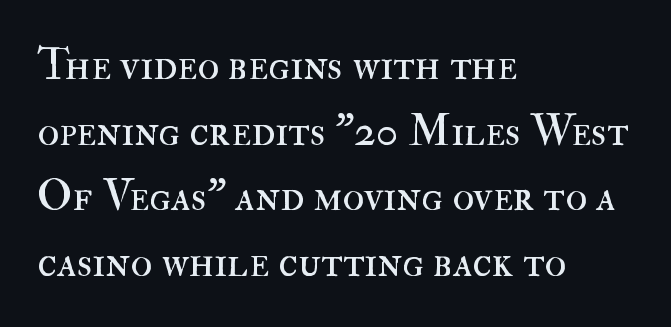
Q: Is the text bold? A: No.
Q: Is the text italic (slanted)? A: No, it is upright.
Q: Is the text underlined? A: No.
Q: How is the paragraph aligned? A: Left-aligned.
Q: Is the spacing between letters normal or unusually wide? A: Normal.
Q: Is the spacing between lines tight, normal or loose? A: Normal.
Q: Width (condensed, normal, or wide)? A: Normal.
Q: Stroke contrast? A: High.
Q: x-height? A: Small.
Q: Monospaced? A: No.
